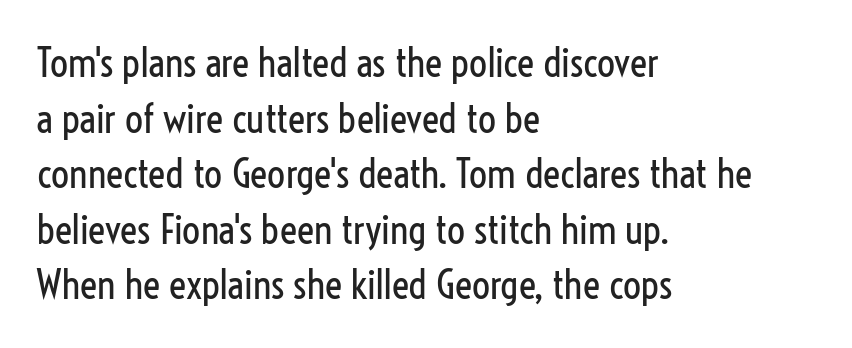
The image shows 40 px regular-weight, condensed sans-serif type, upright; set left-aligned, normal line spacing (1.39x), normal letter spacing, not underlined; low stroke contrast and a medium x-height.
